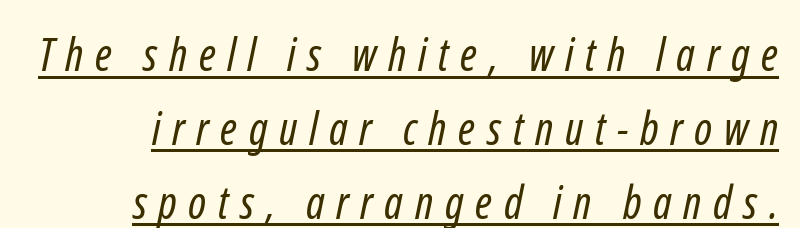
The image shows 45 px regular-weight, condensed sans-serif type; set normal line spacing (1.64x), unusually wide letter spacing (+0.26 em), underlined; low stroke contrast and a medium x-height.
